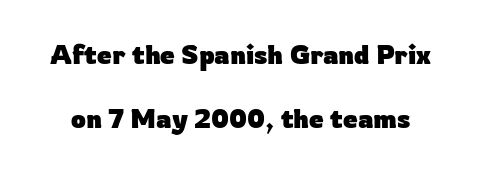
Q: Is the text bold? A: Yes.
Q: Is the text italic (slanted)? A: No, it is upright.
Q: Is the text underlined? A: No.
Q: Is the spacing between letters normal or unusually wide? A: Normal.
Q: Is the spacing between lines tight, normal or loose? A: Loose.
